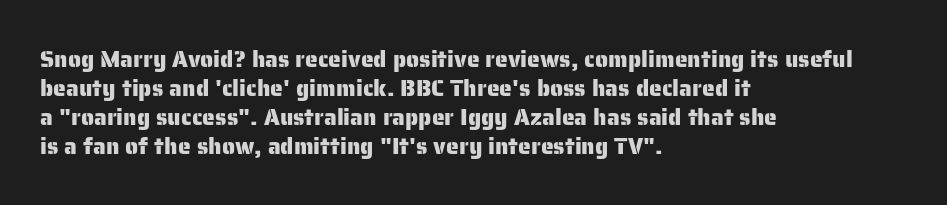
The image shows 23 px text type, upright; set left-aligned, normal line spacing (1.26x), normal letter spacing, not underlined.
